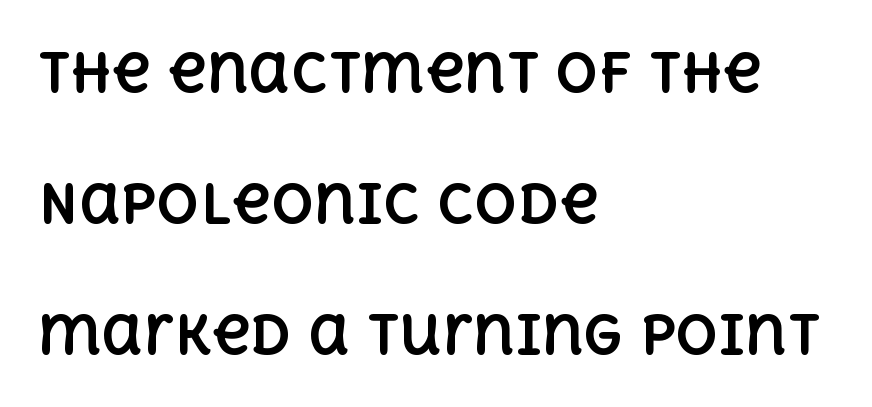
{"italic": "no", "bold": "yes", "weight": "bold", "width": "normal", "x_height": "large", "monospaced": "no", "underline": "no", "align": "left", "line_spacing": "loose", "line_spacing_ratio": 2.47, "letter_spacing": "normal", "letter_spacing_em": 0.0, "glyph_px": 53}
